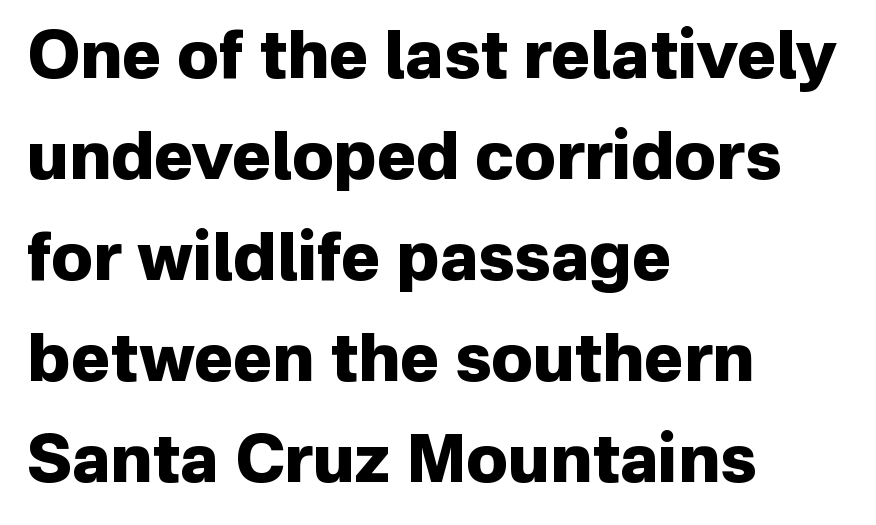
The paragraph has a hard left edge and a soft right edge. Leading matches the norm, producing a regular column. Letters rest on an invisible, unmarked baseline. Varying glyph widths throughout — classic text-font behaviour. Inter-character spacing is left at the font's built-in metrics. The letters are bold, with thick, heavy strokes.
